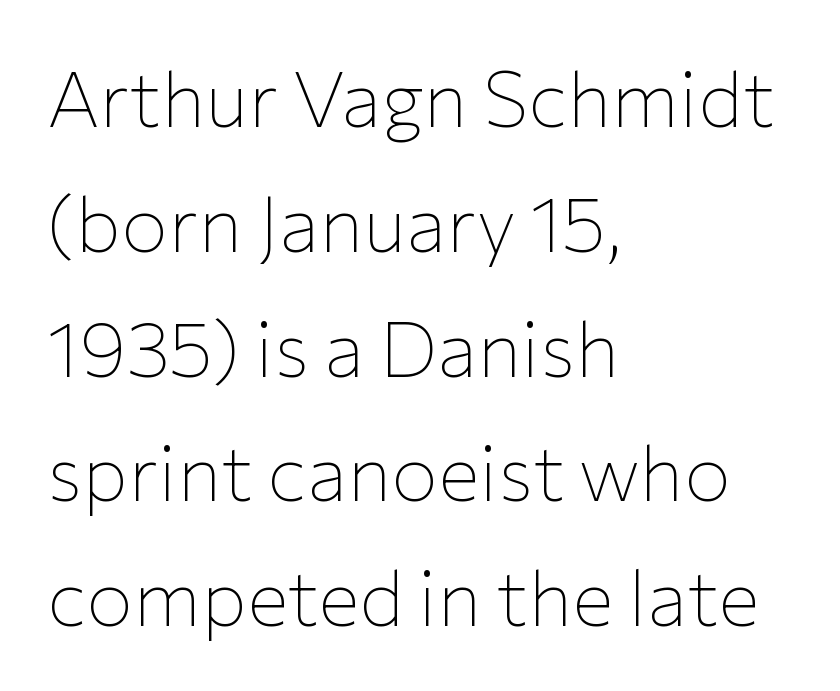
The image shows 78 px thin sans-serif type, upright; set left-aligned, normal line spacing (1.6x), normal letter spacing, not underlined; low stroke contrast and a medium x-height.
